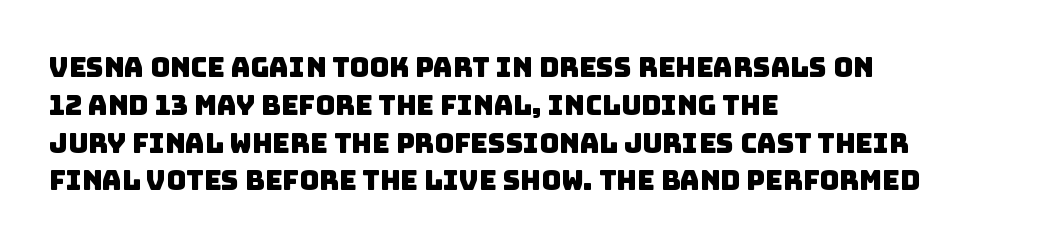
The image shows 27 px text type; set left-aligned, normal line spacing (1.4x), normal letter spacing, not underlined.
